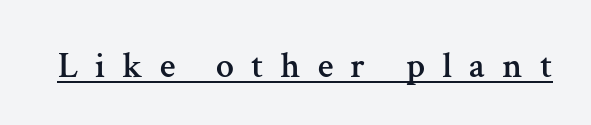
Quick note: underline on. Quick note: not italic, upright. Are there feet on the stems? There are — it's a serif. Think of a printed novel: that variable character pitch is what you see here. The letters are spread apart with noticeably loose tracking.
